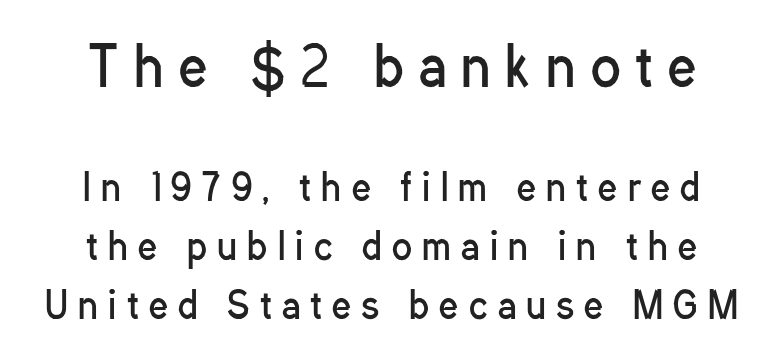
The rendering uses a moderate line-height, typical for paragraphs. Serif or sans? Sans — the stroke terminals are bare. The face used here is proportionally spaced, like ordinary book or web type. Letter spacing: wide. Posture: vertical.
